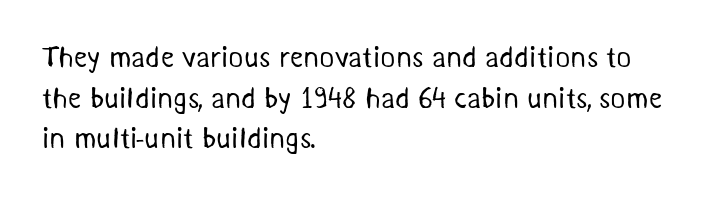
{"serif": "no", "bold": "no", "weight": "regular", "width": "normal", "stroke_contrast": "medium", "x_height": "medium", "monospaced": "no", "underline": "no", "align": "left", "line_spacing": "normal", "line_spacing_ratio": 1.4, "letter_spacing": "normal", "letter_spacing_em": 0.0, "glyph_px": 29}
